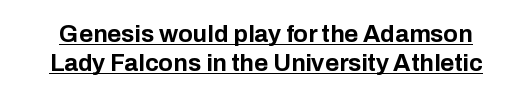
{"italic": "no", "bold": "yes", "underline": "yes", "line_spacing_ratio": 1.19, "letter_spacing": "normal", "letter_spacing_em": 0.0, "glyph_px": 24}
